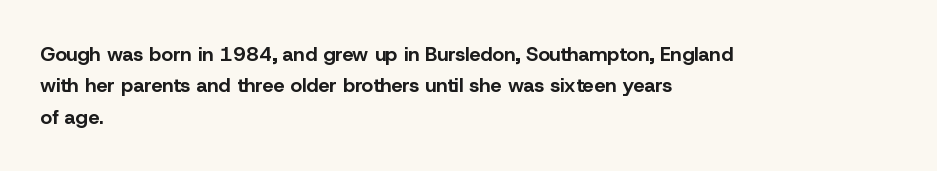
{"italic": "no", "bold": "yes", "underline": "no", "align": "left", "line_spacing": "normal", "line_spacing_ratio": 1.57, "letter_spacing": "normal", "letter_spacing_em": 0.0, "glyph_px": 20}
